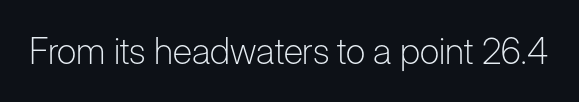
The image shows 36 px light sans-serif type, upright; set normal letter spacing, not underlined; low stroke contrast and a medium x-height.
